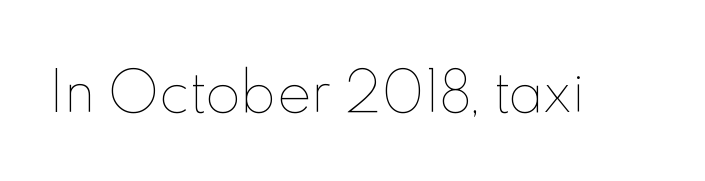
The face used here is proportionally spaced, like ordinary book or web type. Words float on clear page, feet unadorned. The rendering keeps characters at their native spacing. Each stroke keeps to a modest, everyday thickness or less.
